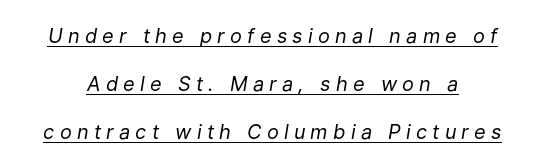
The image shows 20 px text type, italic (leaning right); set loose line spacing (2.41x), unusually wide letter spacing (+0.26 em), underlined.
